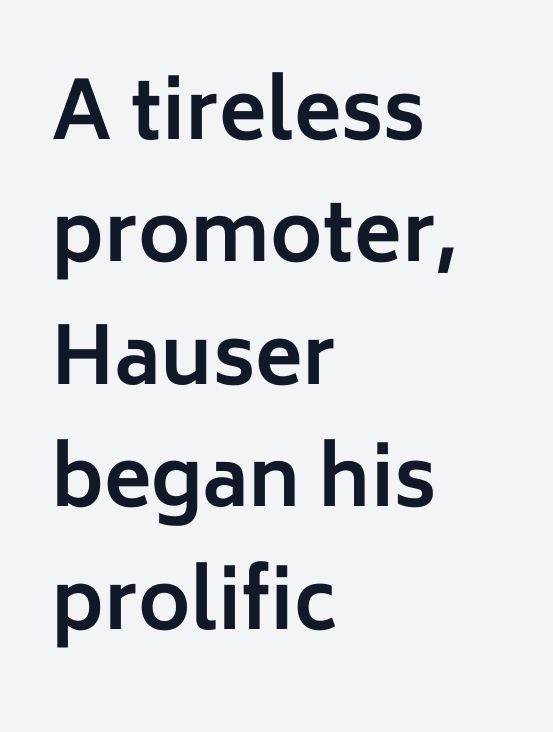
Q: Is the text bold? A: Yes.
Q: Is the text italic (slanted)? A: No, it is upright.
Q: Is the typeface a serif or a sans-serif typeface? A: Sans-serif.
Q: Is the text underlined? A: No.
Q: How is the paragraph aligned? A: Left-aligned.
Q: Is the spacing between letters normal or unusually wide? A: Normal.
Q: Is the spacing between lines tight, normal or loose? A: Normal.
Q: Width (condensed, normal, or wide)? A: Normal.
Q: Stroke contrast? A: Low.
Q: x-height? A: Medium.
Q: Monospaced? A: No.
